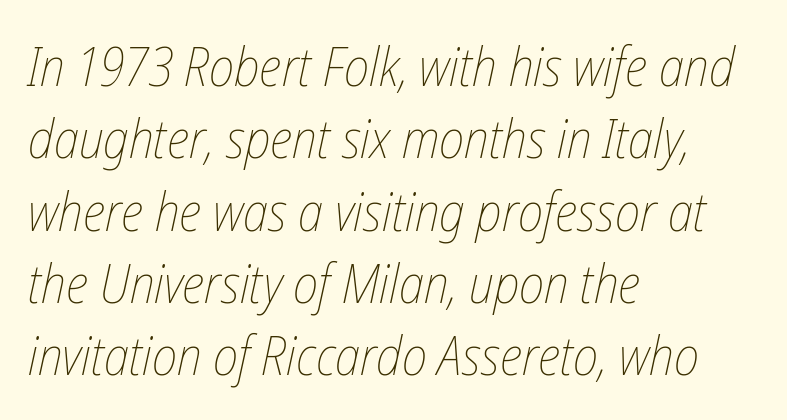
Q: Is the text bold? A: No.
Q: Is the text italic (slanted)? A: Yes, it leans right by about 12 degrees.
Q: Is the text underlined? A: No.
Q: How is the paragraph aligned? A: Left-aligned.
Q: Is the spacing between letters normal or unusually wide? A: Normal.
Q: Is the spacing between lines tight, normal or loose? A: Normal.
Q: Width (condensed, normal, or wide)? A: Condensed.
Q: Stroke contrast? A: Low.
Q: x-height? A: Medium.
Q: Monospaced? A: No.
